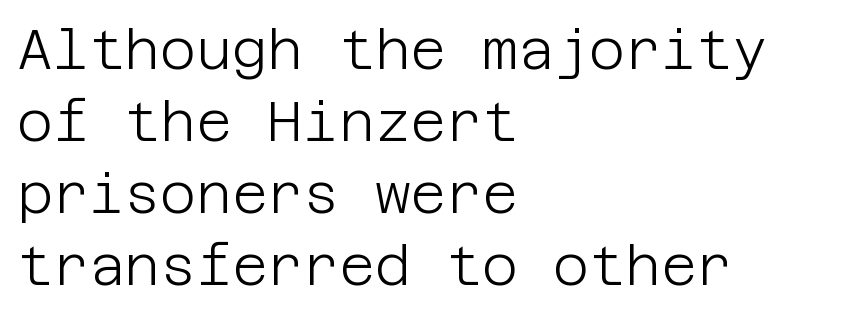
The image shows 55 px light sans-serif type, upright; set left-aligned, normal line spacing (1.31x), normal letter spacing, not underlined; low stroke contrast and a large x-height.
